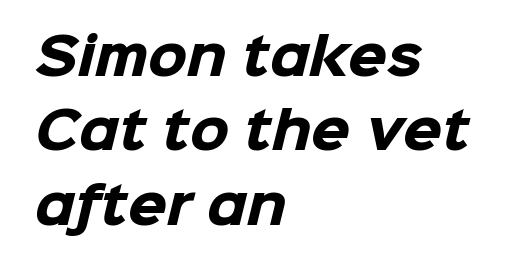
{"serif": "no", "bold": "yes", "weight": "heavy", "width": "normal", "stroke_contrast": "low", "x_height": "medium", "monospaced": "no", "underline": "no", "align": "left", "line_spacing": "normal", "line_spacing_ratio": 1.49, "letter_spacing": "normal", "letter_spacing_em": 0.0, "glyph_px": 50}
